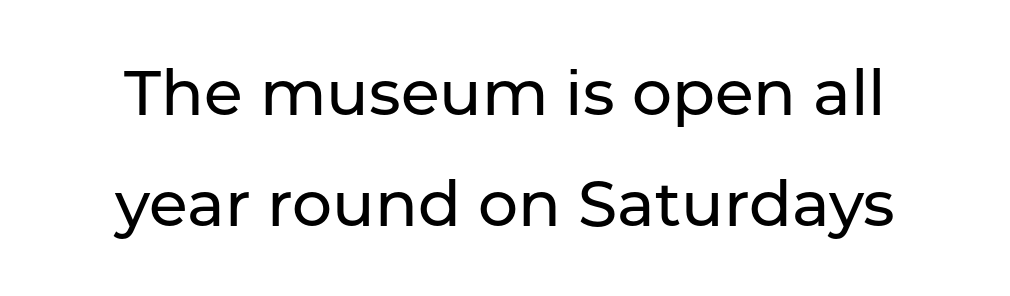
{"serif": "no", "italic": "no", "width": "normal", "stroke_contrast": "low", "x_height": "medium", "monospaced": "no", "underline": "no", "line_spacing_ratio": 1.76, "letter_spacing": "normal", "letter_spacing_em": 0.0, "glyph_px": 63}
